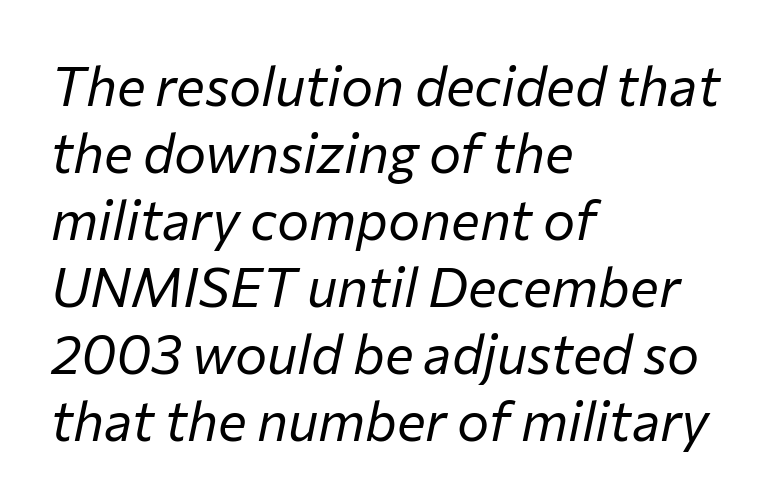
{"italic": "yes", "lean": "right", "slant_degrees": 12, "bold": "no", "weight": "regular", "width": "normal", "stroke_contrast": "low", "x_height": "medium", "monospaced": "no", "underline": "no", "align": "left", "line_spacing_ratio": 1.24, "letter_spacing": "normal", "letter_spacing_em": 0.0, "glyph_px": 54}
